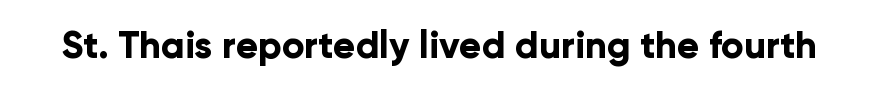
{"serif": "no", "italic": "no", "bold": "yes", "weight": "bold", "width": "normal", "stroke_contrast": "low", "x_height": "medium", "monospaced": "no", "underline": "no", "letter_spacing": "normal", "letter_spacing_em": 0.0, "glyph_px": 37}
